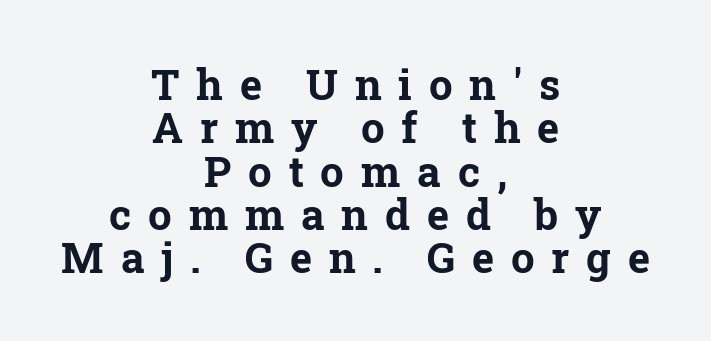
{"serif": "yes", "italic": "no", "bold": "yes", "weight": "bold", "width": "normal", "stroke_contrast": "low", "x_height": "medium", "monospaced": "no", "underline": "no", "align": "center", "line_spacing": "tight", "line_spacing_ratio": 1.03, "letter_spacing": "wide", "letter_spacing_em": 0.4, "glyph_px": 42}
